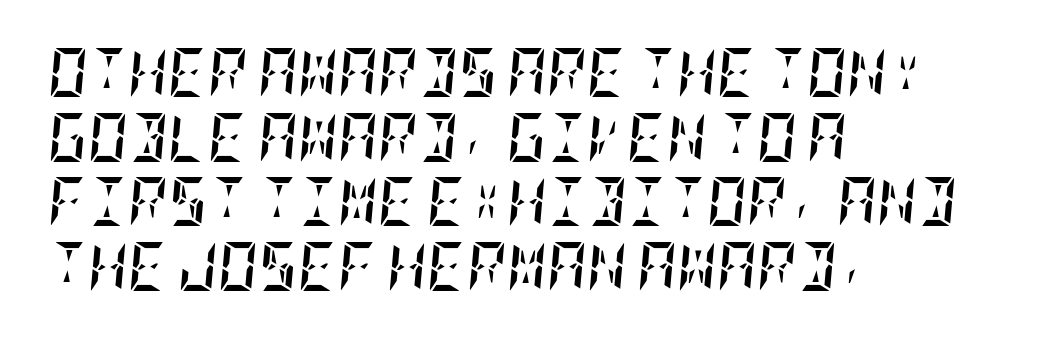
Between one letter and the next there's only the usual sliver of space. Does the lettering tilt? It does — this is italic. The lines sit at an ordinary, default distance from one another. The zone under the glyphs is completely vacant. Is the type bold? Yes — the strokes are clearly thick and heavy.
